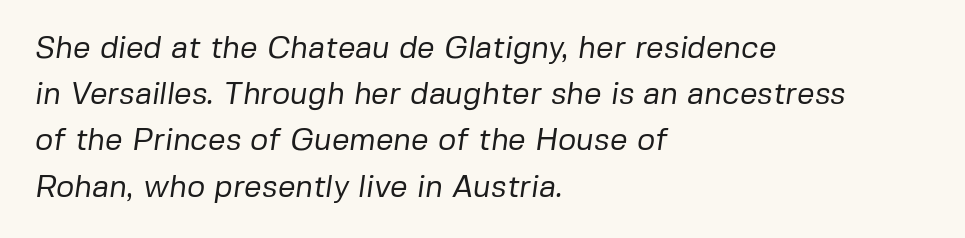
Q: Is the text bold? A: No.
Q: Is the typeface a serif or a sans-serif typeface? A: Sans-serif.
Q: Is the text underlined? A: No.
Q: How is the paragraph aligned? A: Left-aligned.
Q: Is the spacing between letters normal or unusually wide? A: Normal.
Q: Is the spacing between lines tight, normal or loose? A: Normal.
Q: Width (condensed, normal, or wide)? A: Normal.
Q: Stroke contrast? A: Low.
Q: x-height? A: Medium.
Q: Monospaced? A: No.
